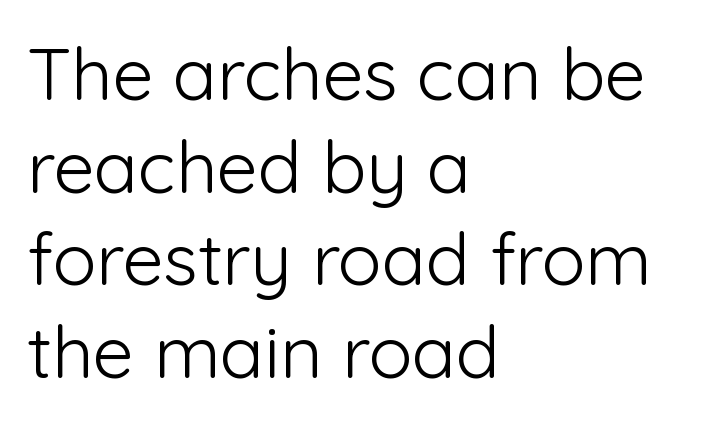
Q: Is the text bold? A: No.
Q: Is the text italic (slanted)? A: No, it is upright.
Q: Is the typeface a serif or a sans-serif typeface? A: Sans-serif.
Q: Is the text underlined? A: No.
Q: How is the paragraph aligned? A: Left-aligned.
Q: Is the spacing between letters normal or unusually wide? A: Normal.
Q: Is the spacing between lines tight, normal or loose? A: Normal.
Q: Width (condensed, normal, or wide)? A: Normal.
Q: Stroke contrast? A: Low.
Q: x-height? A: Medium.
Q: Monospaced? A: No.
